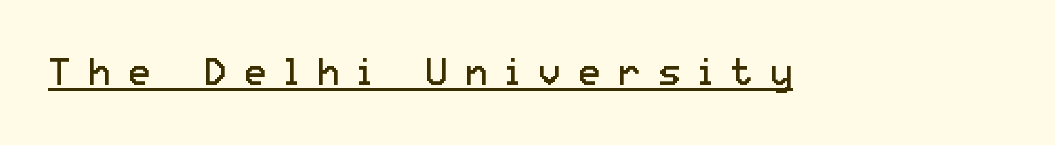
Classification — sans serif. The horizontal fit of the characters is loose and conspicuously gappy. This sample has the flowing, uneven cadence of proportional lettering. The specimen includes a rule beneath the text block's lines. Posture: straight, roman, zero tilt.
